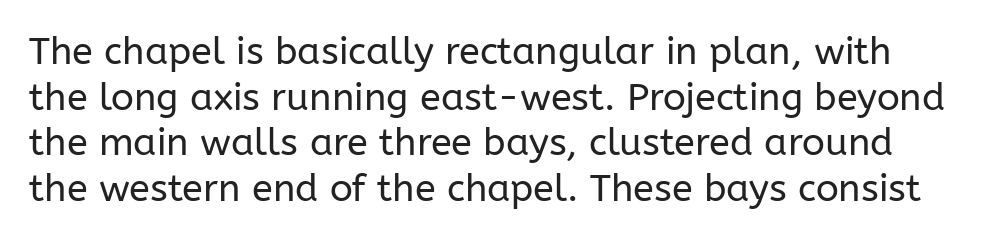
Q: Is the text bold? A: No.
Q: Is the text italic (slanted)? A: No, it is upright.
Q: Is the typeface a serif or a sans-serif typeface? A: Sans-serif.
Q: Is the text underlined? A: No.
Q: Is the spacing between letters normal or unusually wide? A: Normal.
Q: Width (condensed, normal, or wide)? A: Normal.
Q: Stroke contrast? A: Low.
Q: x-height? A: Medium.
Q: Monospaced? A: No.
